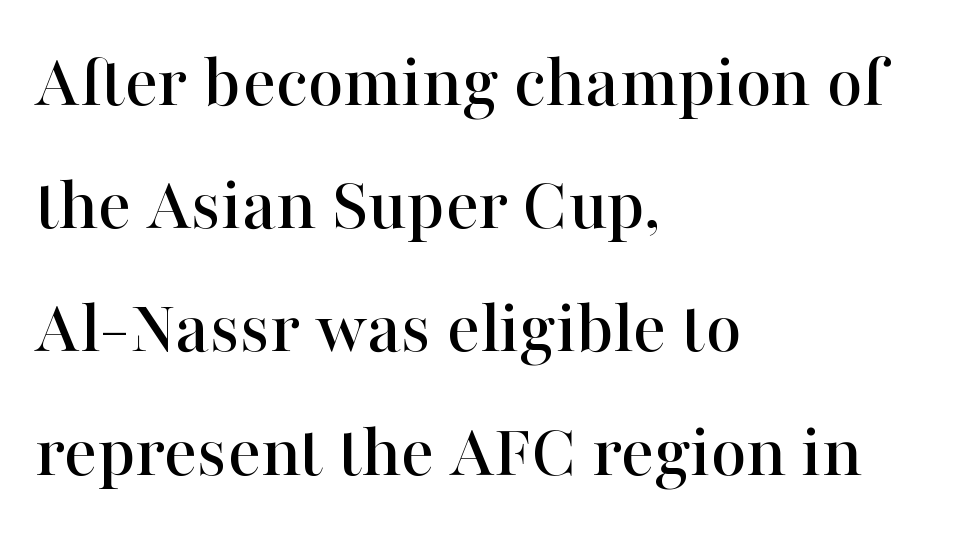
The image shows 78 px serif type, upright; set left-aligned, normal line spacing (1.58x), normal letter spacing, not underlined; high stroke contrast and a medium x-height.
